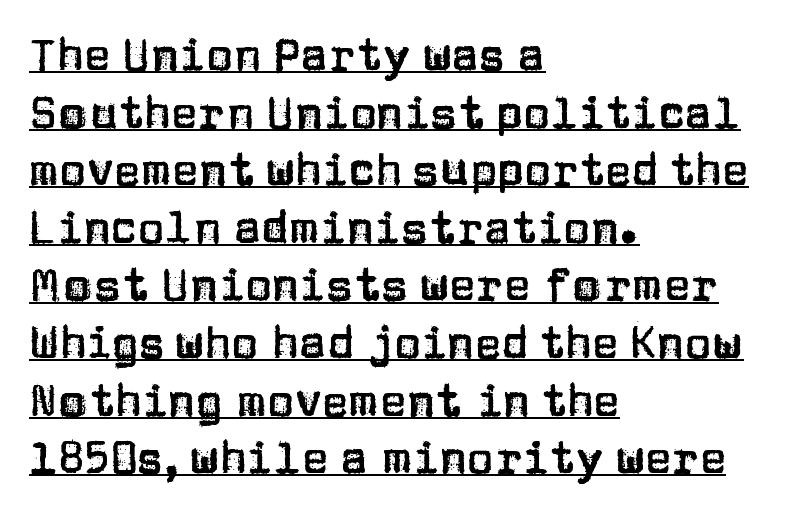
{"serif": "no", "italic": "no", "width": "normal", "stroke_contrast": "low", "x_height": "large", "monospaced": "no", "underline": "yes", "align": "left", "line_spacing": "normal", "line_spacing_ratio": 1.28, "letter_spacing": "normal", "letter_spacing_em": 0.0, "glyph_px": 45}
